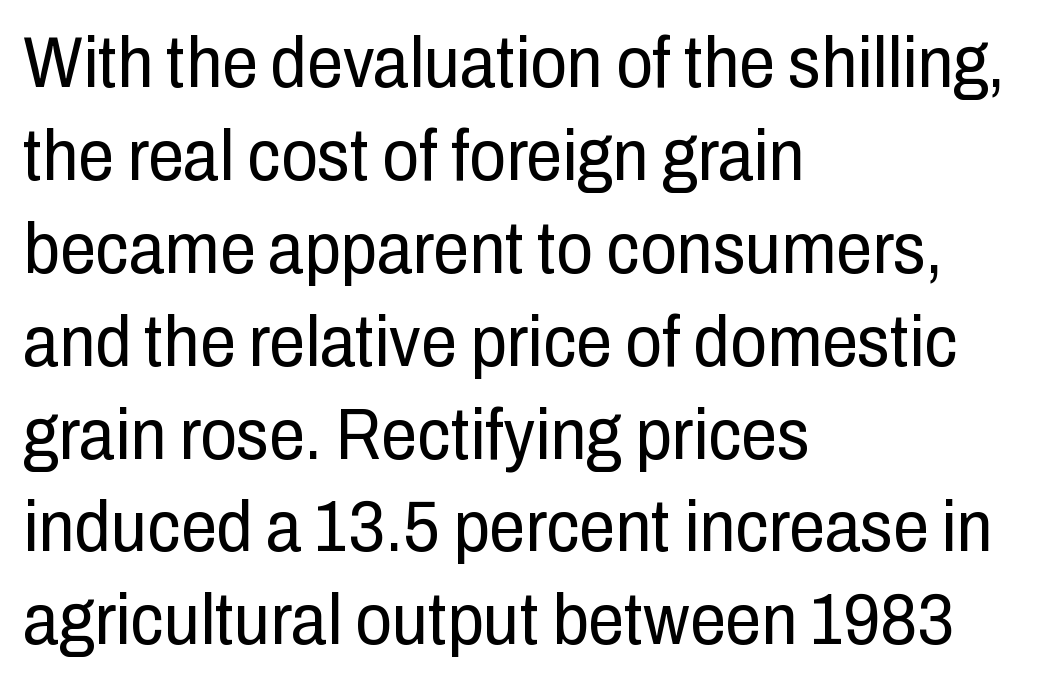
Compared with a typical body face, this is equally light or lighter still. In terms of posture, this sample is upright. Lines of text with bare space underneath. A typesetter would call this proportional, since set widths differ per character.
